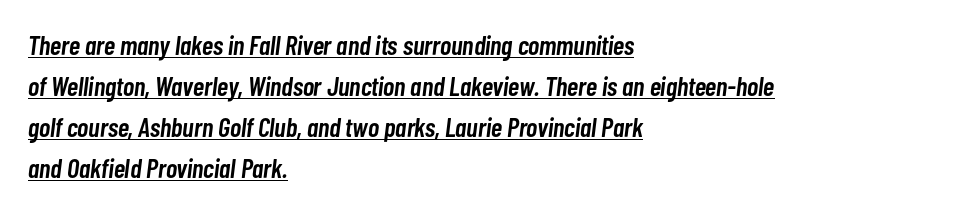
Q: Is the text bold? A: Semi-bold.
Q: Is the text italic (slanted)? A: Yes, it leans right by about 7 degrees.
Q: Is the text underlined? A: Yes.
Q: How is the paragraph aligned? A: Left-aligned.
Q: Is the spacing between letters normal or unusually wide? A: Normal.
Q: Is the spacing between lines tight, normal or loose? A: Normal.
